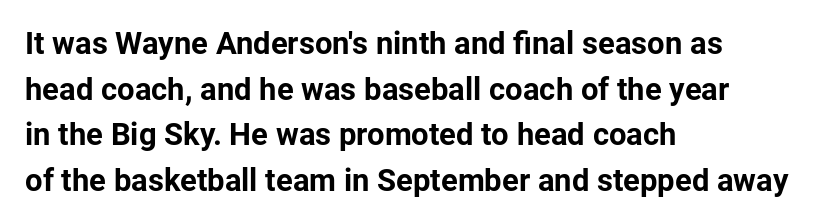
{"serif": "no", "italic": "no", "bold": "yes", "weight": "bold", "width": "normal", "stroke_contrast": "low", "x_height": "medium", "monospaced": "no", "underline": "no", "align": "left", "line_spacing": "normal", "line_spacing_ratio": 1.47, "letter_spacing": "normal", "letter_spacing_em": 0.0, "glyph_px": 31}
